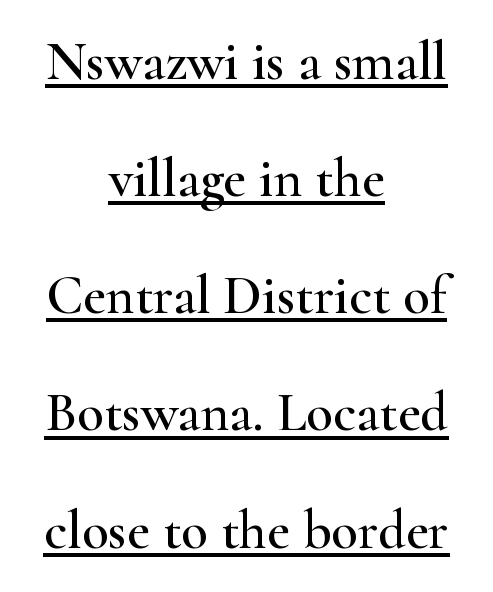
{"serif": "yes", "italic": "no", "width": "wide", "stroke_contrast": "high", "x_height": "small", "monospaced": "no", "underline": "yes", "align": "center", "line_spacing": "loose", "line_spacing_ratio": 2.13, "letter_spacing": "normal", "letter_spacing_em": 0.0, "glyph_px": 55}
